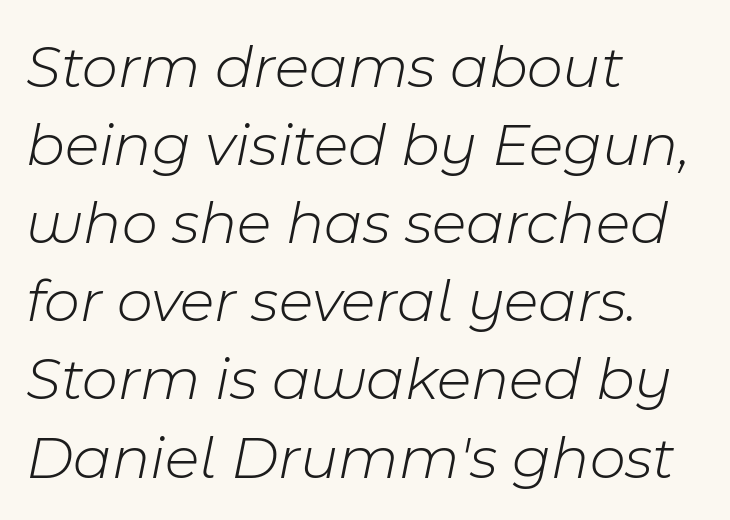
{"italic": "yes", "lean": "right", "slant_degrees": 11, "bold": "no", "weight": "light", "width": "normal", "stroke_contrast": "low", "x_height": "medium", "monospaced": "no", "underline": "no", "align": "left", "line_spacing": "normal", "line_spacing_ratio": 1.26, "letter_spacing": "normal", "letter_spacing_em": 0.0, "glyph_px": 62}
